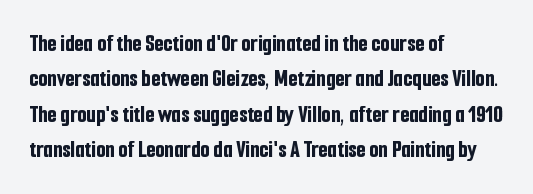
{"italic": "no", "bold": "yes", "underline": "no", "align": "left", "line_spacing": "normal", "line_spacing_ratio": 1.47, "letter_spacing": "normal", "letter_spacing_em": 0.0, "glyph_px": 24}
